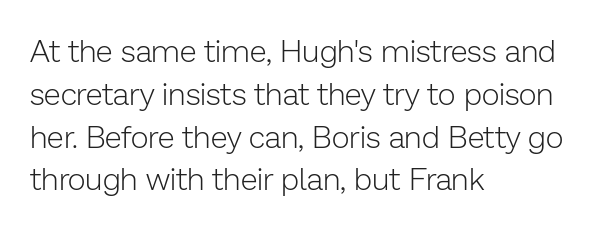
Compared with typical body copy, the letter spacing here is the same. These lines were composed using upright roman letters. Typographically, this falls in the sans-serif category. This sample has the flowing, uneven cadence of proportional lettering. These lines sit exactly where default settings would place them. No word sits above an underline.
